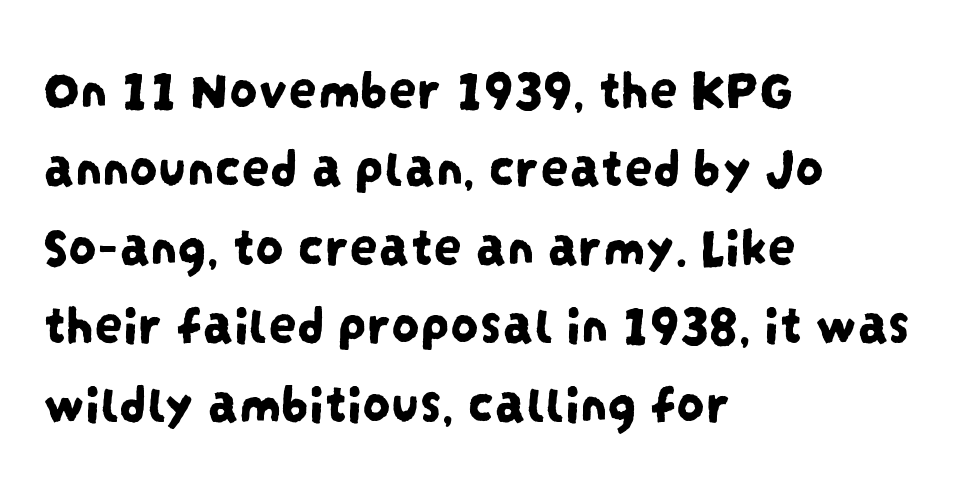
The image shows 56 px condensed sans-serif type; set left-aligned, normal line spacing (1.4x), normal letter spacing, not underlined; low stroke contrast and a large x-height.
